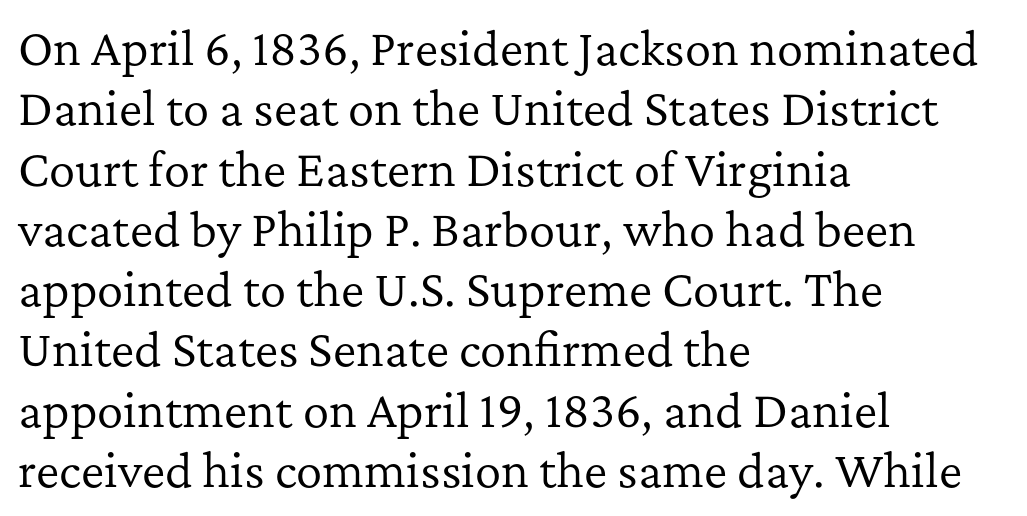
Q: Is the text bold? A: No.
Q: Is the text italic (slanted)? A: No, it is upright.
Q: Is the typeface a serif or a sans-serif typeface? A: Serif.
Q: Is the text underlined? A: No.
Q: How is the paragraph aligned? A: Left-aligned.
Q: Is the spacing between letters normal or unusually wide? A: Normal.
Q: Is the spacing between lines tight, normal or loose? A: Normal.
Q: Width (condensed, normal, or wide)? A: Normal.
Q: Stroke contrast? A: Low.
Q: x-height? A: Medium.
Q: Monospaced? A: No.
